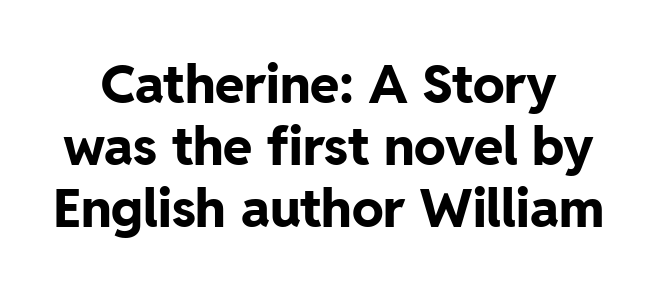
The image shows 53 px bold sans-serif type, upright; set line spacing 1.17x, normal letter spacing, not underlined; low stroke contrast and a medium x-height.
